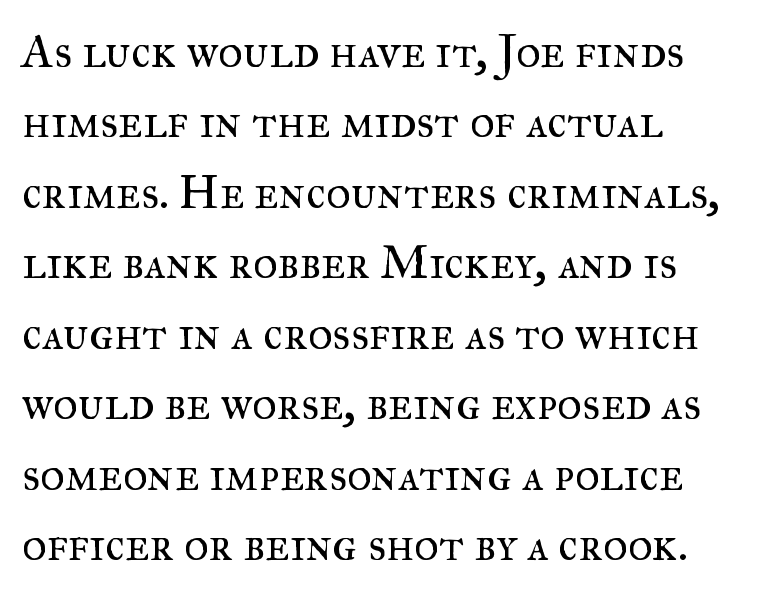
Q: Is the text bold? A: No.
Q: Is the text italic (slanted)? A: No, it is upright.
Q: Is the typeface a serif or a sans-serif typeface? A: Serif.
Q: Is the text underlined? A: No.
Q: How is the paragraph aligned? A: Left-aligned.
Q: Is the spacing between letters normal or unusually wide? A: Normal.
Q: Is the spacing between lines tight, normal or loose? A: Normal.
Q: Width (condensed, normal, or wide)? A: Normal.
Q: Stroke contrast? A: Medium.
Q: x-height? A: Small.
Q: Monospaced? A: No.
